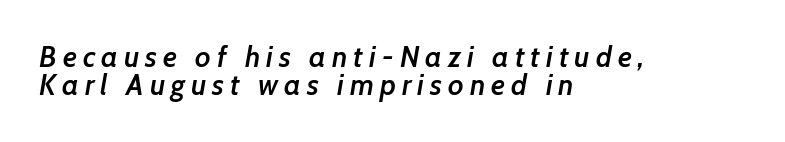
{"italic": "yes", "lean": "right", "slant_degrees": 7, "bold": "semi", "weight": "semibold", "width": "normal", "stroke_contrast": "low", "x_height": "medium", "monospaced": "no", "underline": "no", "align": "left", "line_spacing": "tight", "line_spacing_ratio": 0.96, "letter_spacing": "wide", "letter_spacing_em": 0.21, "glyph_px": 29}
